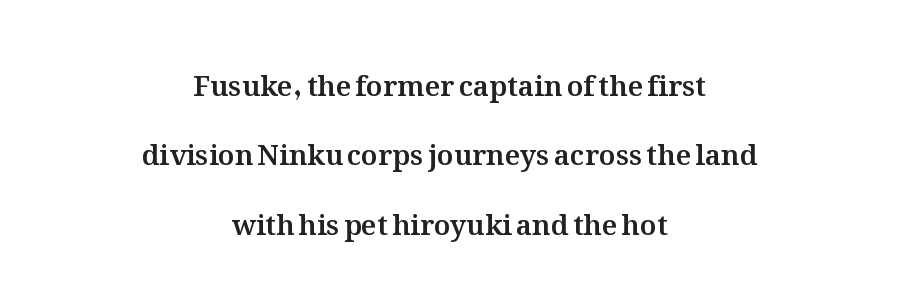
Q: Is the text italic (slanted)? A: No, it is upright.
Q: Is the text underlined? A: No.
Q: How is the paragraph aligned? A: Centered.
Q: Is the spacing between letters normal or unusually wide? A: Normal.
Q: Is the spacing between lines tight, normal or loose? A: Loose.
Q: Width (condensed, normal, or wide)? A: Normal.
Q: Stroke contrast? A: Medium.
Q: x-height? A: Medium.
Q: Monospaced? A: No.
